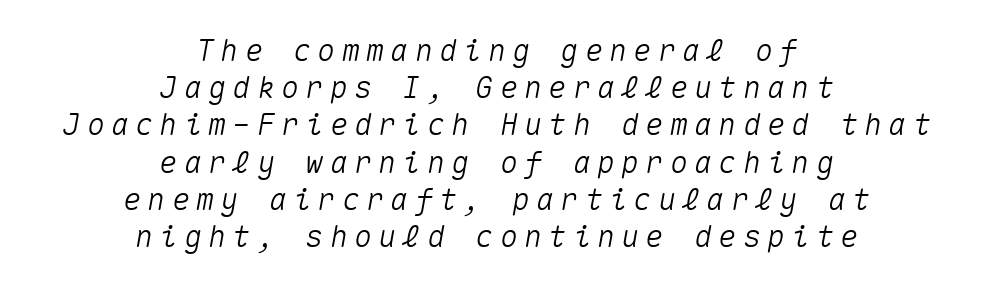
Note the uniform advance width — an 'i' takes as much space as an 'm'. Does the lettering tilt? It does — this is italic. The horizontal fit of the characters is loose and conspicuously gappy. Words float on clear page, feet unadorned. Typeset on center — no edge is straight.
